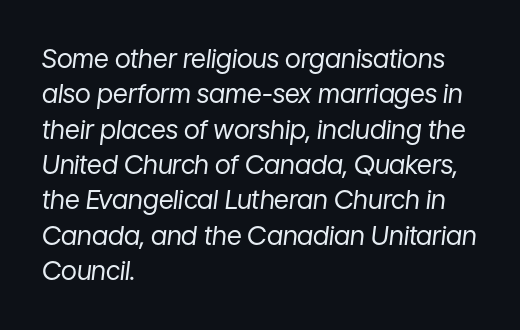
Q: Is the text bold? A: No.
Q: Is the text italic (slanted)? A: Yes, it leans right by about 7 degrees.
Q: Is the text underlined? A: No.
Q: How is the paragraph aligned? A: Left-aligned.
Q: Is the spacing between letters normal or unusually wide? A: Normal.
Q: Is the spacing between lines tight, normal or loose? A: Normal.
